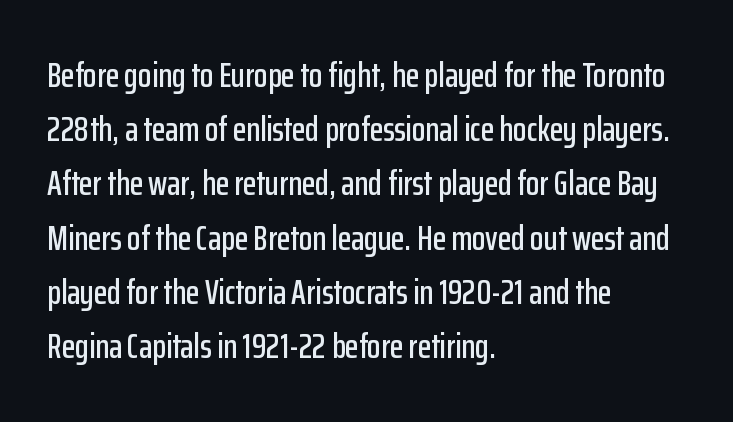
Q: Is the text italic (slanted)? A: No, it is upright.
Q: Is the typeface a serif or a sans-serif typeface? A: Sans-serif.
Q: Is the text underlined? A: No.
Q: How is the paragraph aligned? A: Left-aligned.
Q: Is the spacing between letters normal or unusually wide? A: Normal.
Q: Is the spacing between lines tight, normal or loose? A: Normal.
Q: Width (condensed, normal, or wide)? A: Condensed.
Q: Stroke contrast? A: Low.
Q: x-height? A: Medium.
Q: Monospaced? A: No.
